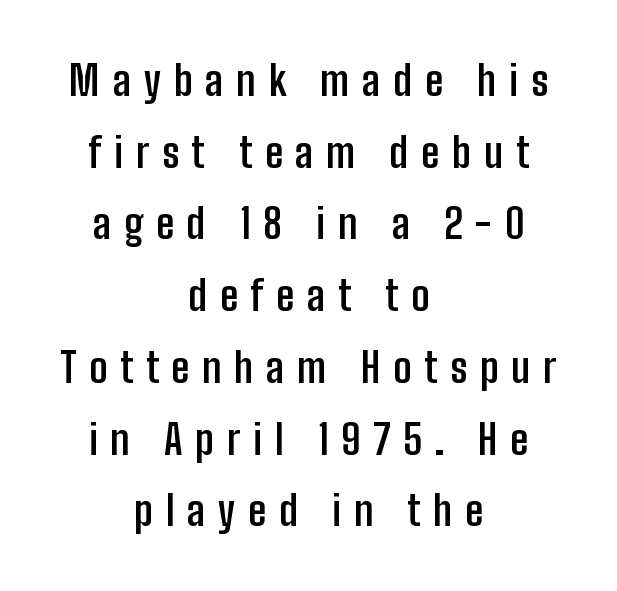
The glyphs have the mass of a bold cut. Which margin do the lines hug? Neither — every line sits in the middle. The type family on display is of the sans-serif kind. Clear beneath every line of the passage.
